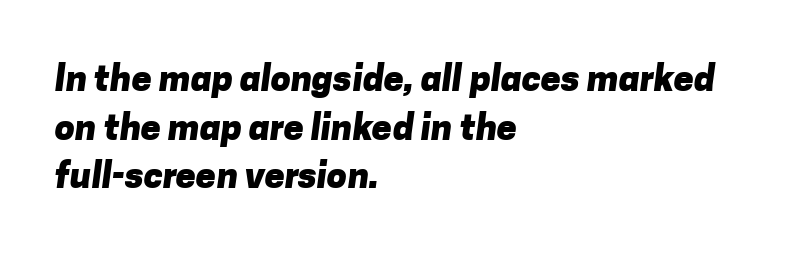
Q: Is the text bold? A: Yes.
Q: Is the typeface a serif or a sans-serif typeface? A: Sans-serif.
Q: Is the text underlined? A: No.
Q: How is the paragraph aligned? A: Left-aligned.
Q: Is the spacing between letters normal or unusually wide? A: Normal.
Q: Is the spacing between lines tight, normal or loose? A: Normal.
Q: Width (condensed, normal, or wide)? A: Normal.
Q: Stroke contrast? A: Low.
Q: x-height? A: Medium.
Q: Monospaced? A: No.
